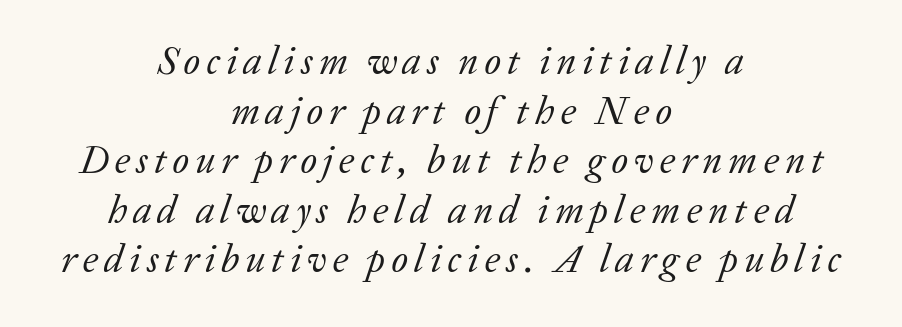
{"serif": "yes", "italic": "yes", "lean": "right", "slant_degrees": 20, "bold": "no", "weight": "regular", "width": "normal", "stroke_contrast": "low", "x_height": "medium", "monospaced": "no", "underline": "no", "align": "center", "line_spacing": "normal", "line_spacing_ratio": 1.27, "glyph_px": 39}
